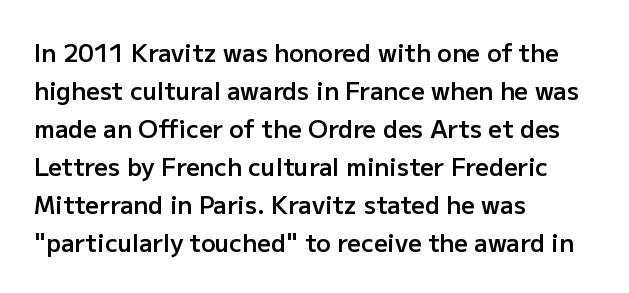
Type without underlining. The rendering keeps characters at their native spacing. It's the straight-up-and-down kind of type. Honestly, the row spacing looks completely unremarkable. One-word summary of the alignment: left. Semibold letterforms, between regular and bold.
